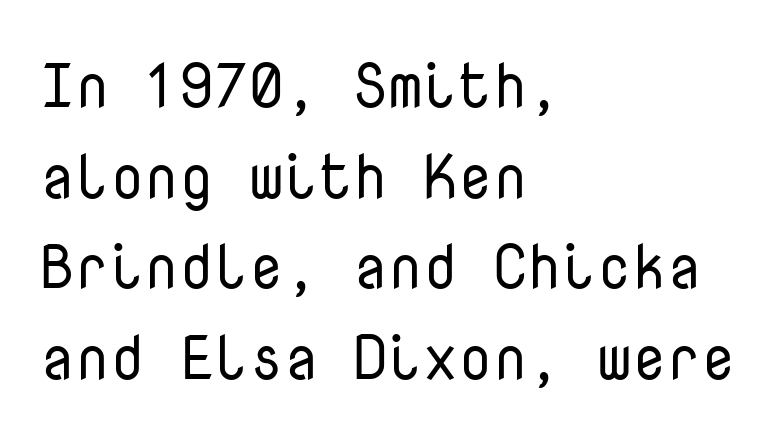
Q: Is the text bold? A: No.
Q: Is the text italic (slanted)? A: No, it is upright.
Q: Is the typeface a serif or a sans-serif typeface? A: Sans-serif.
Q: Is the text underlined? A: No.
Q: How is the paragraph aligned? A: Left-aligned.
Q: Is the spacing between letters normal or unusually wide? A: Normal.
Q: Is the spacing between lines tight, normal or loose? A: Normal.
Q: Width (condensed, normal, or wide)? A: Normal.
Q: Stroke contrast? A: Low.
Q: x-height? A: Medium.
Q: Monospaced? A: Yes.
